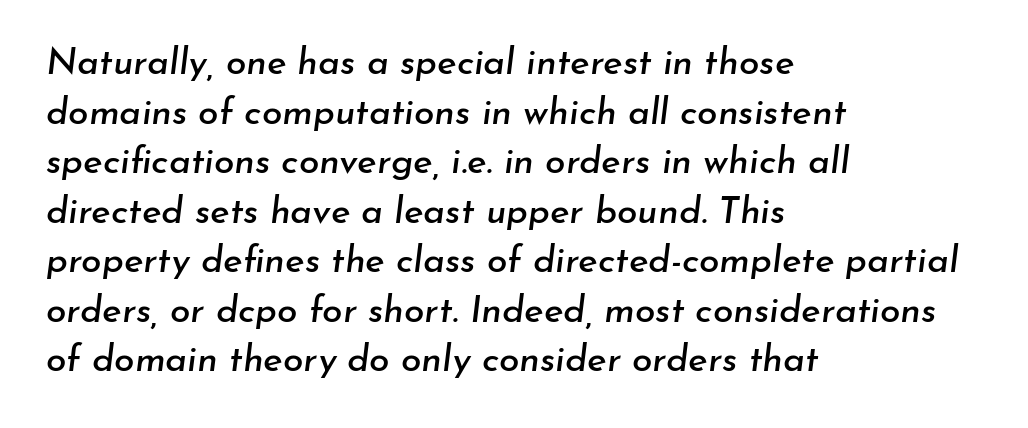
Q: Is the text italic (slanted)? A: Yes, it leans right by about 7 degrees.
Q: Is the text underlined? A: No.
Q: How is the paragraph aligned? A: Left-aligned.
Q: Is the spacing between letters normal or unusually wide? A: Normal.
Q: Is the spacing between lines tight, normal or loose? A: Normal.
Q: Width (condensed, normal, or wide)? A: Normal.
Q: Stroke contrast? A: Low.
Q: x-height? A: Small.
Q: Monospaced? A: No.
